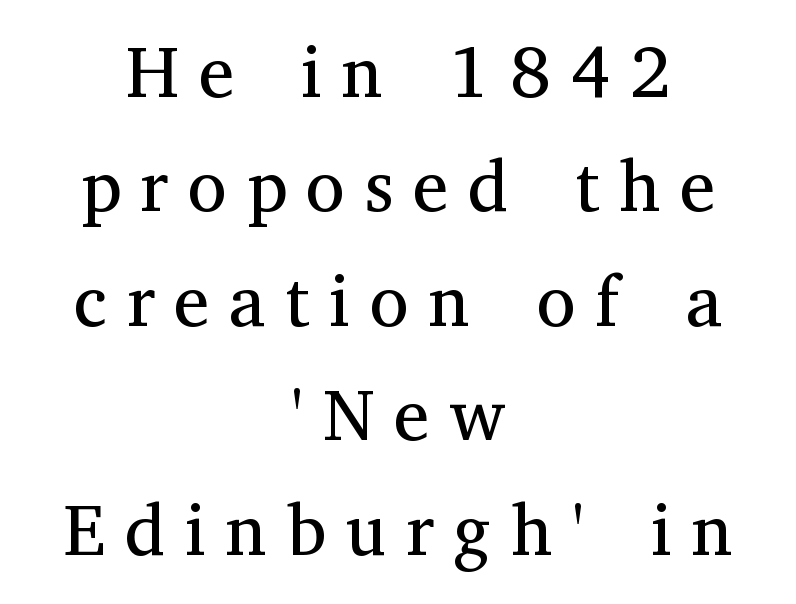
The image shows 72 px regular-weight serif type, upright; set centered, normal line spacing (1.59x), unusually wide letter spacing (+0.27 em), not underlined; medium stroke contrast and a medium x-height.
